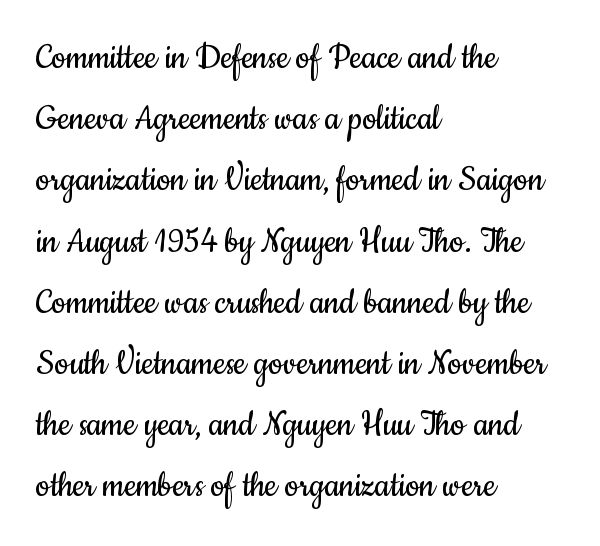
Is this a fixed-width face? No — the glyphs have proportional, varying widths. Each word holds together tightly as a unit, with standard inter-letter gaps. Note: no serifs on the glyphs.
